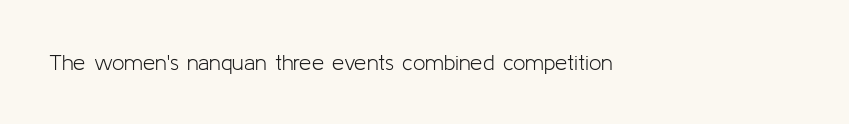
Q: Is the text bold? A: No.
Q: Is the text italic (slanted)? A: No, it is upright.
Q: Is the text underlined? A: No.
Q: Is the spacing between letters normal or unusually wide? A: Normal.
